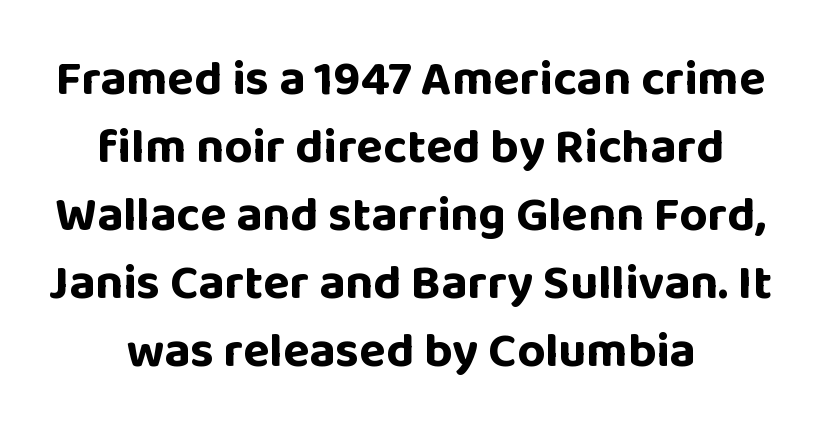
Rule under the text: the space is simply empty. You could not count columns in this text — the font is proportionally spaced. One glance says typical: line gaps are just what's usual. Weight check: bold — yes, fully. Every row of glyphs is offset so its center matches the block's center.
